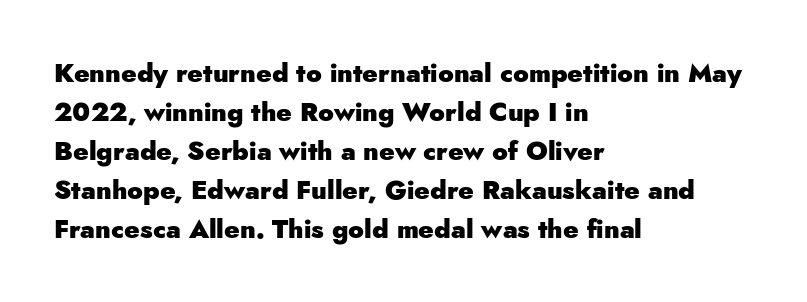
Successive baselines arrive at the customary interval. Nope, not italic — everything's standing straight. Stroke thickness is high; the sample reads as a true bold. Line starts are locked; line ends wander. Clear beneath every line of the passage. The line texture is even and compact thanks to regular tracking.
